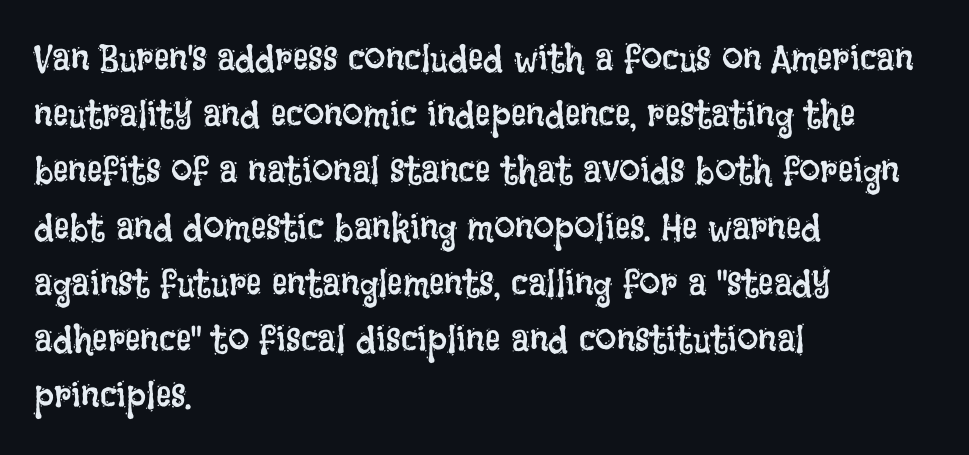
The image shows 38 px regular-weight, condensed type, upright; set left-aligned, normal line spacing (1.48x), normal letter spacing, not underlined; low stroke contrast and a large x-height.
